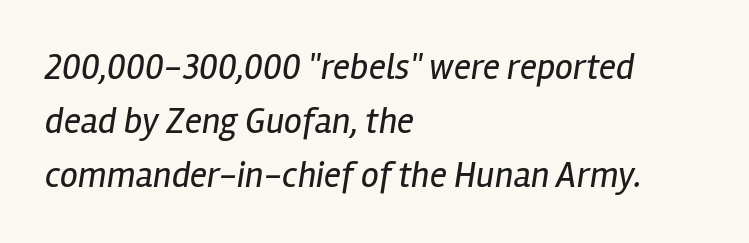
The passage is arranged the way most books set body copy — flush left. Think of a printed novel: that variable character pitch is what you see here. The specimen omits any rule beneath the text block's lines. You could call the tracking neutral — neither tight nor loose. Would a proofreader flag this as italicized? Yes. Vertical stems look standard width or narrower in stroke.
